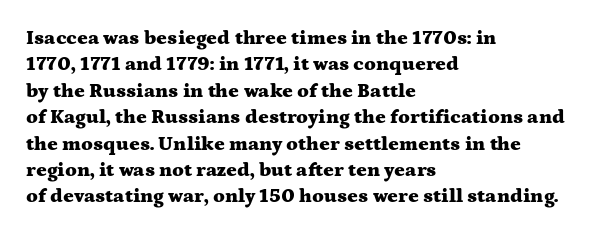
Q: Is the text bold? A: Yes.
Q: Is the text italic (slanted)? A: No, it is upright.
Q: Is the text underlined? A: No.
Q: How is the paragraph aligned? A: Left-aligned.
Q: Is the spacing between letters normal or unusually wide? A: Normal.
Q: Is the spacing between lines tight, normal or loose? A: Normal.
